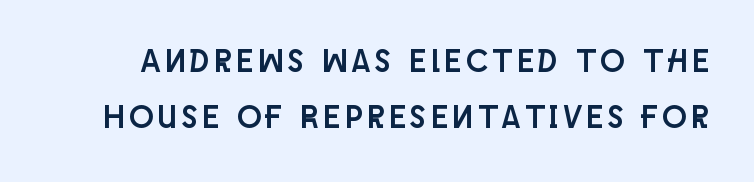
{"serif": "no", "italic": "no", "width": "condensed", "stroke_contrast": "low", "x_height": "large", "monospaced": "no", "underline": "no", "line_spacing_ratio": 1.76, "glyph_px": 32}
